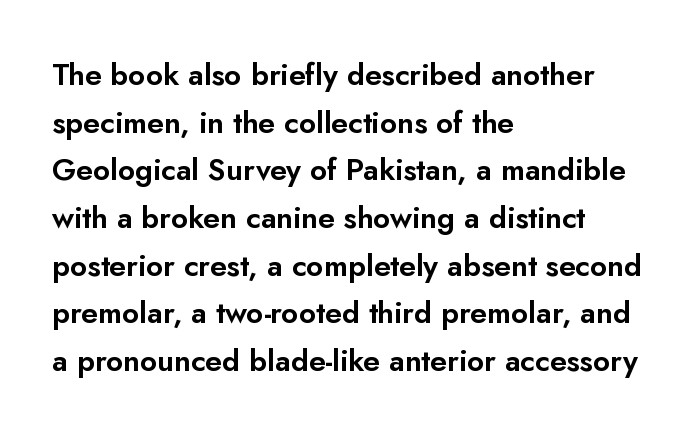
Q: Is the text italic (slanted)? A: No, it is upright.
Q: Is the typeface a serif or a sans-serif typeface? A: Sans-serif.
Q: Is the text underlined? A: No.
Q: How is the paragraph aligned? A: Left-aligned.
Q: Is the spacing between letters normal or unusually wide? A: Normal.
Q: Is the spacing between lines tight, normal or loose? A: Normal.
Q: Width (condensed, normal, or wide)? A: Normal.
Q: Stroke contrast? A: Low.
Q: x-height? A: Small.
Q: Monospaced? A: No.
